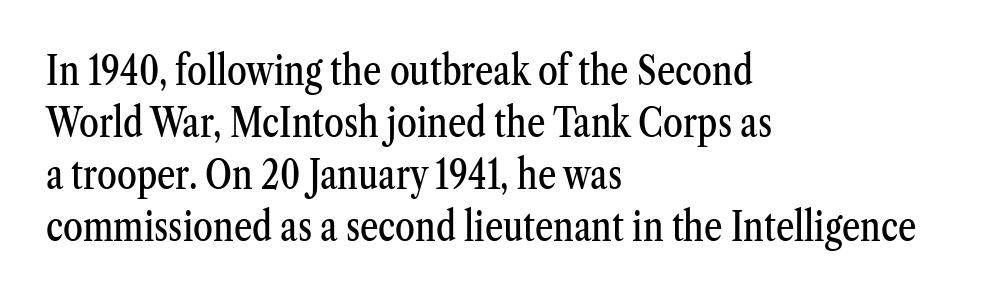
Q: Is the text italic (slanted)? A: No, it is upright.
Q: Is the typeface a serif or a sans-serif typeface? A: Serif.
Q: Is the text underlined? A: No.
Q: How is the paragraph aligned? A: Left-aligned.
Q: Is the spacing between letters normal or unusually wide? A: Normal.
Q: Is the spacing between lines tight, normal or loose? A: Normal.
Q: Width (condensed, normal, or wide)? A: Condensed.
Q: Stroke contrast? A: Medium.
Q: x-height? A: Medium.
Q: Monospaced? A: No.
